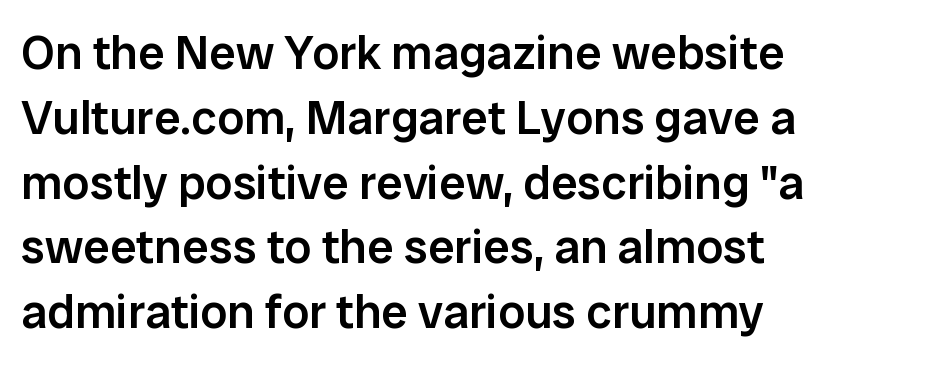
{"serif": "no", "italic": "no", "bold": "semi", "weight": "semibold", "width": "normal", "stroke_contrast": "low", "x_height": "medium", "monospaced": "no", "underline": "no", "align": "left", "line_spacing": "normal", "line_spacing_ratio": 1.35, "letter_spacing": "normal", "letter_spacing_em": 0.0, "glyph_px": 48}
